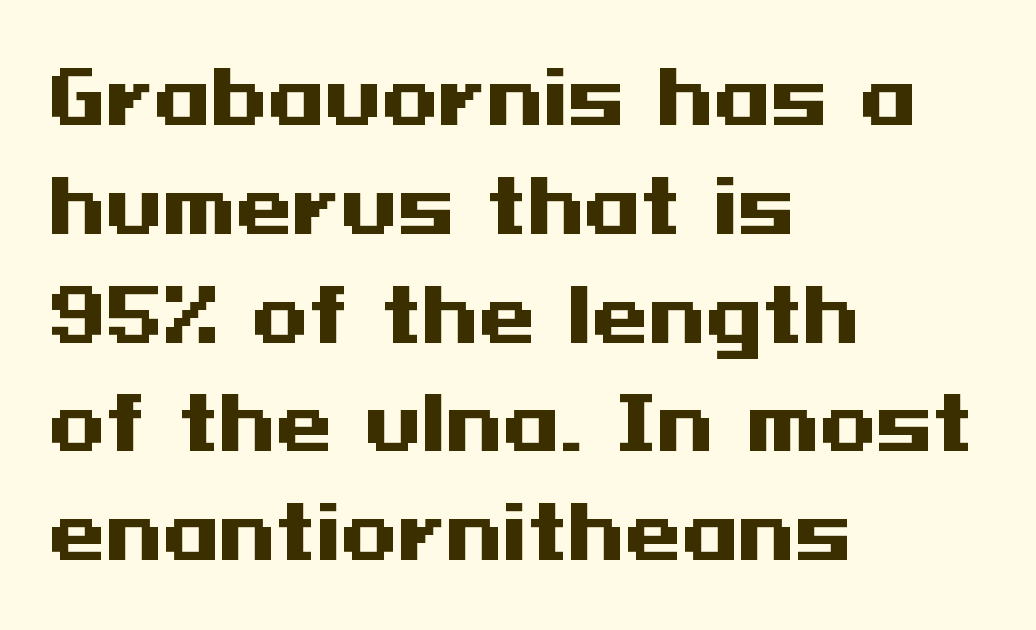
Q: Is the text bold? A: Yes.
Q: Is the text italic (slanted)? A: No, it is upright.
Q: Is the typeface a serif or a sans-serif typeface? A: Sans-serif.
Q: Is the text underlined? A: No.
Q: How is the paragraph aligned? A: Left-aligned.
Q: Is the spacing between letters normal or unusually wide? A: Normal.
Q: Is the spacing between lines tight, normal or loose? A: Normal.
Q: Width (condensed, normal, or wide)? A: Wide.
Q: Stroke contrast? A: Medium.
Q: x-height? A: Medium.
